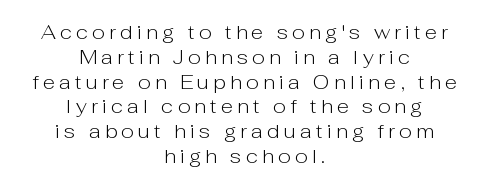
Q: Is the text bold? A: No.
Q: Is the text italic (slanted)? A: No, it is upright.
Q: Is the text underlined? A: No.
Q: How is the paragraph aligned? A: Centered.
Q: Is the spacing between letters normal or unusually wide? A: Unusually wide.
